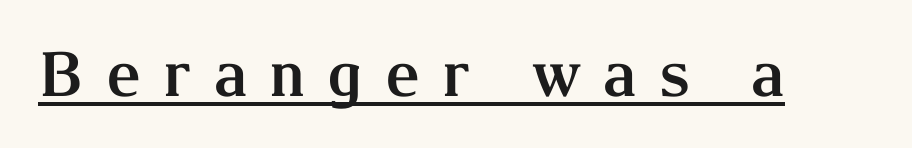
The rendered words wear a rule along their underside. Observe the wide spacing: letters keep a clear distance from each other. Weight: bold. Letterform terminals end in serifs throughout the passage. Does the lettering tilt? It doesn't — this is upright. Varying glyph widths throughout — classic text-font behaviour.
